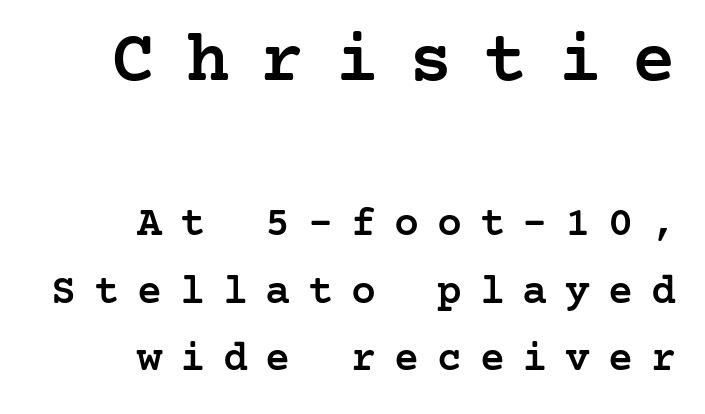
Underlining? Definitely not there. The face used here is a semibold: visibly heavier than regular, lighter than bold. Tracking value appears strongly positive — letters spread wide. The rendering uses a moderate line-height, typical for paragraphs.
